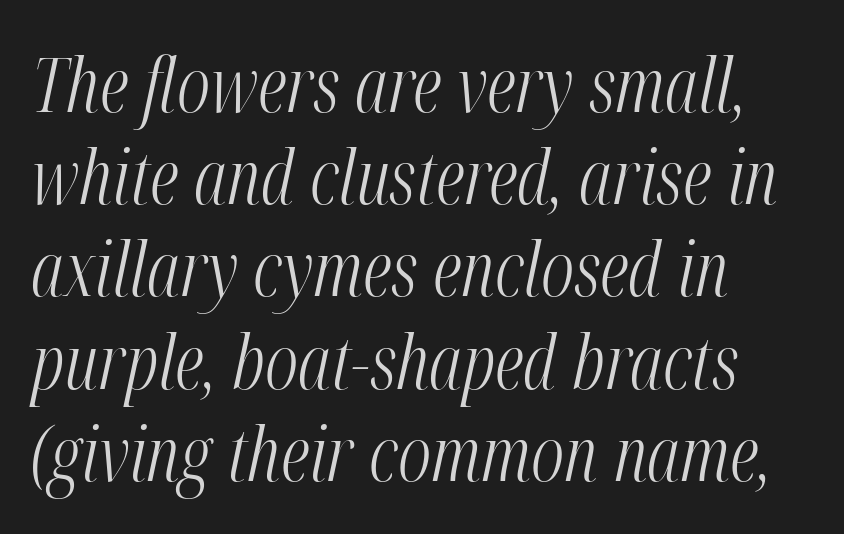
{"italic": "yes", "lean": "right", "slant_degrees": 12, "bold": "no", "weight": "light", "width": "condensed", "stroke_contrast": "medium", "x_height": "medium", "monospaced": "no", "underline": "no", "align": "left", "line_spacing_ratio": 1.23, "letter_spacing": "normal", "letter_spacing_em": 0.0, "glyph_px": 75}
